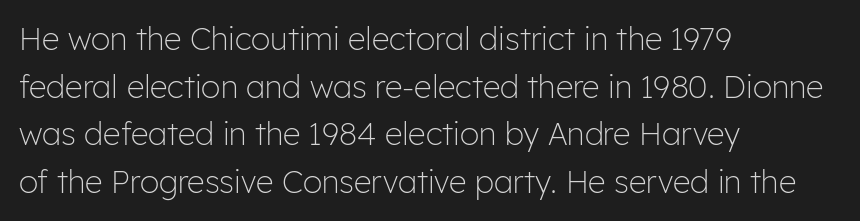
{"serif": "no", "italic": "no", "bold": "no", "weight": "light", "width": "normal", "stroke_contrast": "low", "x_height": "medium", "monospaced": "no", "underline": "no", "align": "left", "line_spacing": "normal", "line_spacing_ratio": 1.54, "letter_spacing": "normal", "letter_spacing_em": 0.0, "glyph_px": 31}
